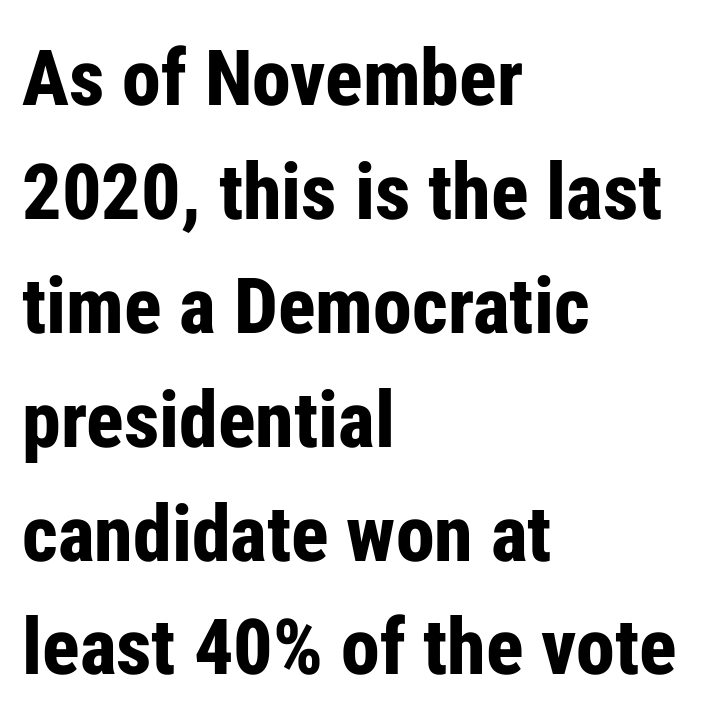
How would I describe the line gaps? Plain and ordinary. The ragged edge is on the right, which tells us the setting is flush left. Glyph-to-glyph distance matches everyday printed text. Examine the stroke ends and you'll find no serifs. Is there any slant? The stems are plumb. Note the varied advance widths — an 'i' is clearly narrower than an 'm'.
